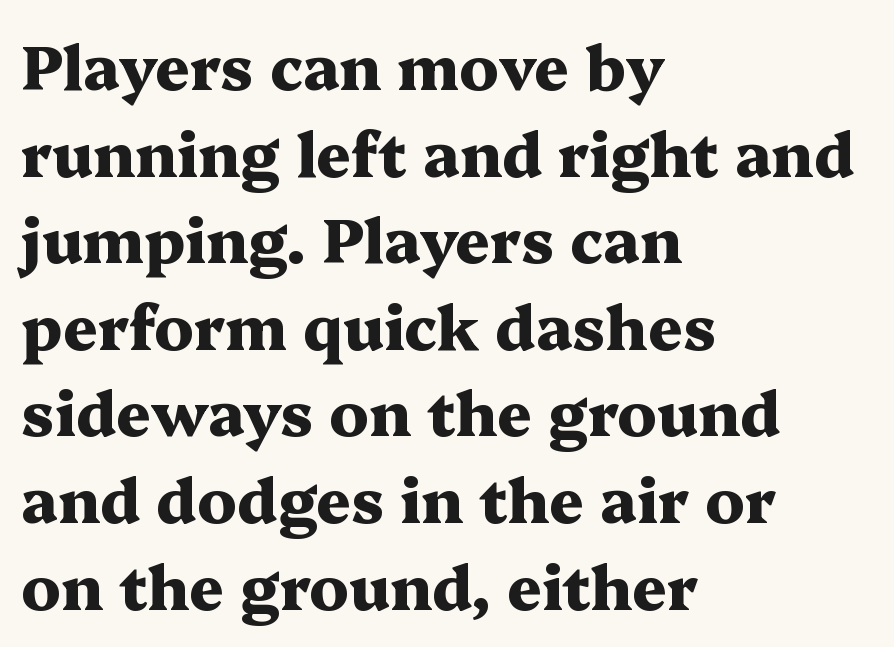
The setting favours the left margin, as ordinary paragraphs usually do. The leading is moderate, giving the passage an even texture. Caption: standard tracking, unaltered. Strong, thick strokes mark this as bold type. Unmarked baselines from the first word to the last. The passage shown is typeset with a serif family.
